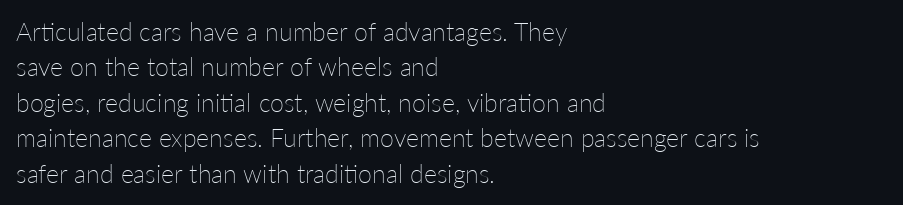
The image shows 25 px text type, upright; set left-aligned, normal line spacing (1.42x), normal letter spacing, not underlined.
